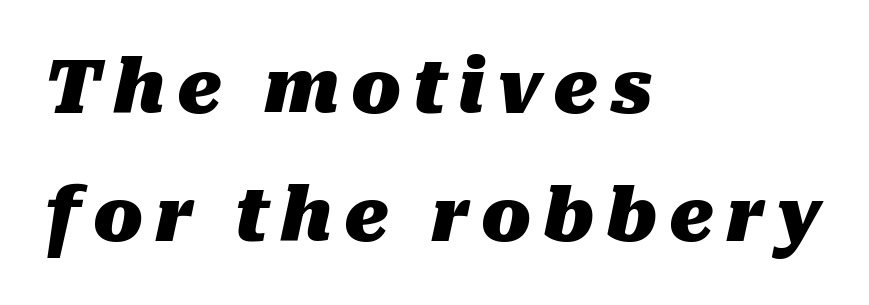
Q: Is the text bold? A: Yes.
Q: Is the text italic (slanted)? A: Yes, it leans right by about 10 degrees.
Q: Is the text underlined? A: No.
Q: How is the paragraph aligned? A: Left-aligned.
Q: Width (condensed, normal, or wide)? A: Normal.
Q: Stroke contrast? A: Medium.
Q: x-height? A: Medium.
Q: Monospaced? A: No.
